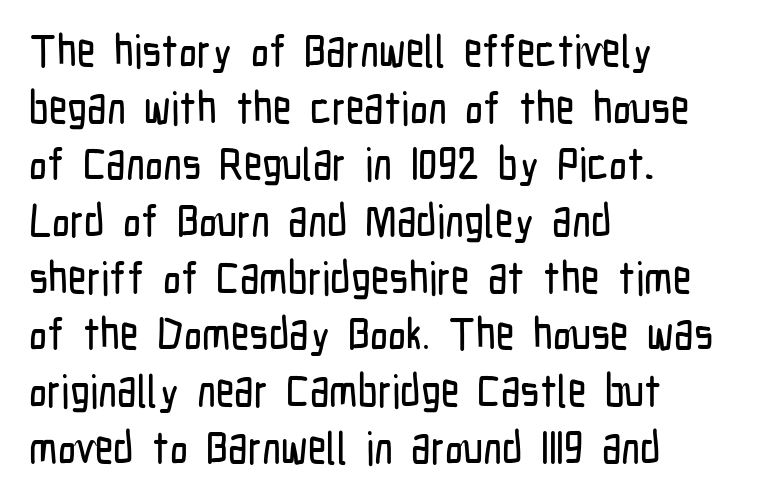
The image shows 45 px condensed sans-serif type, upright; set left-aligned, normal line spacing (1.26x), normal letter spacing, not underlined; low stroke contrast and a medium x-height.
